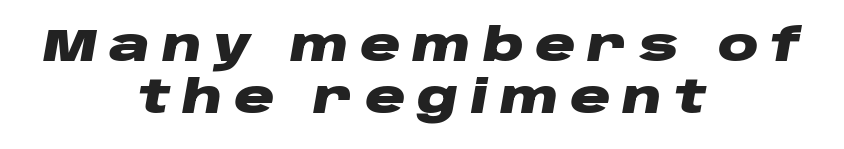
Q: Is the text bold? A: Yes.
Q: Is the text italic (slanted)? A: Yes, it leans right by about 10 degrees.
Q: Is the text underlined? A: No.
Q: How is the paragraph aligned? A: Centered.
Q: Is the spacing between letters normal or unusually wide? A: Unusually wide.
Q: Is the spacing between lines tight, normal or loose? A: Tight.
Q: Width (condensed, normal, or wide)? A: Wide.
Q: Stroke contrast? A: Low.
Q: x-height? A: Large.
Q: Monospaced? A: No.
